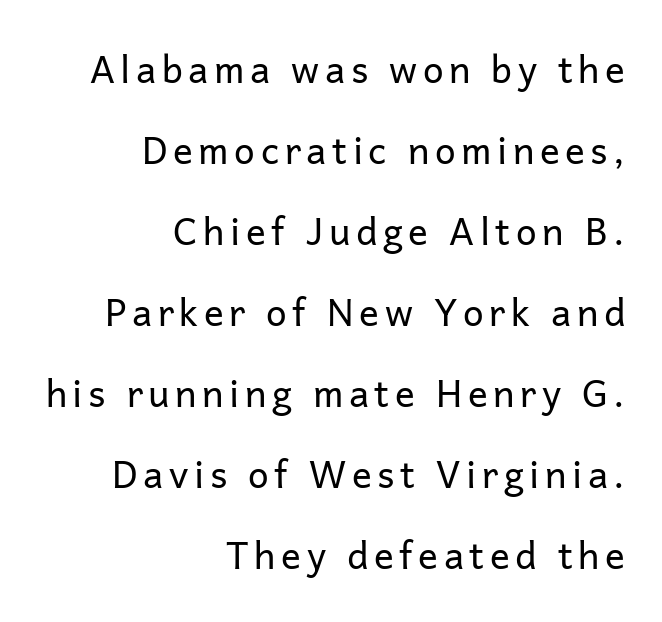
{"serif": "no", "italic": "no", "bold": "no", "weight": "regular", "width": "normal", "stroke_contrast": "low", "x_height": "medium", "monospaced": "no", "underline": "no", "align": "right", "line_spacing": "loose", "line_spacing_ratio": 2.19, "glyph_px": 37}
